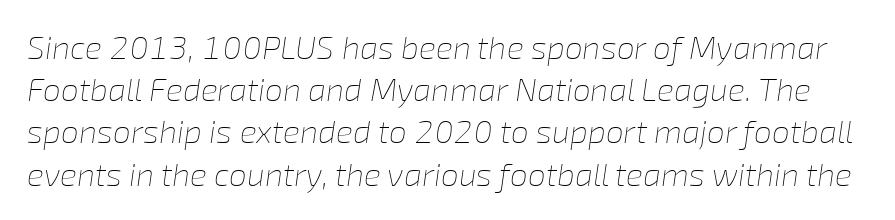
The string is rendered with underlining switched off. The vertical gap from one line to the next is medium. Weight: not bold — regular or lighter. When letters slant like this, we call the style italic. How are the letters spaced? Ordinarily, with no added tracking.
